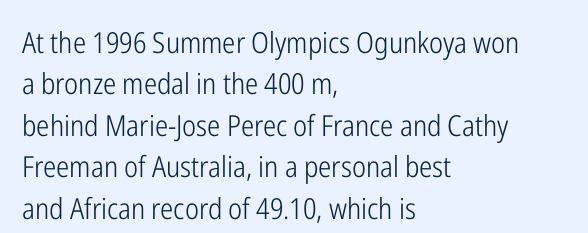
{"serif": "no", "italic": "no", "bold": "no", "weight": "light", "width": "condensed", "stroke_contrast": "low", "x_height": "medium", "monospaced": "no", "underline": "no", "align": "left", "line_spacing": "normal", "line_spacing_ratio": 1.43, "letter_spacing": "normal", "letter_spacing_em": 0.0, "glyph_px": 29}
